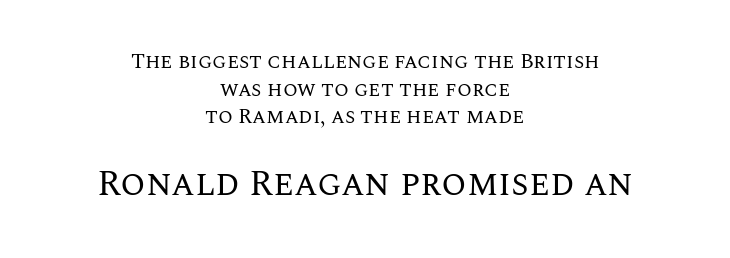
{"italic": "no", "bold": "no", "weight": "regular", "width": "normal", "stroke_contrast": "medium", "x_height": "large", "monospaced": "no", "underline": "no", "align": "center", "line_spacing": "normal", "line_spacing_ratio": 1.31, "letter_spacing": "normal", "letter_spacing_em": 0.0, "larger_block": "second", "size_ratio": 1.71, "glyph_px": 36}
